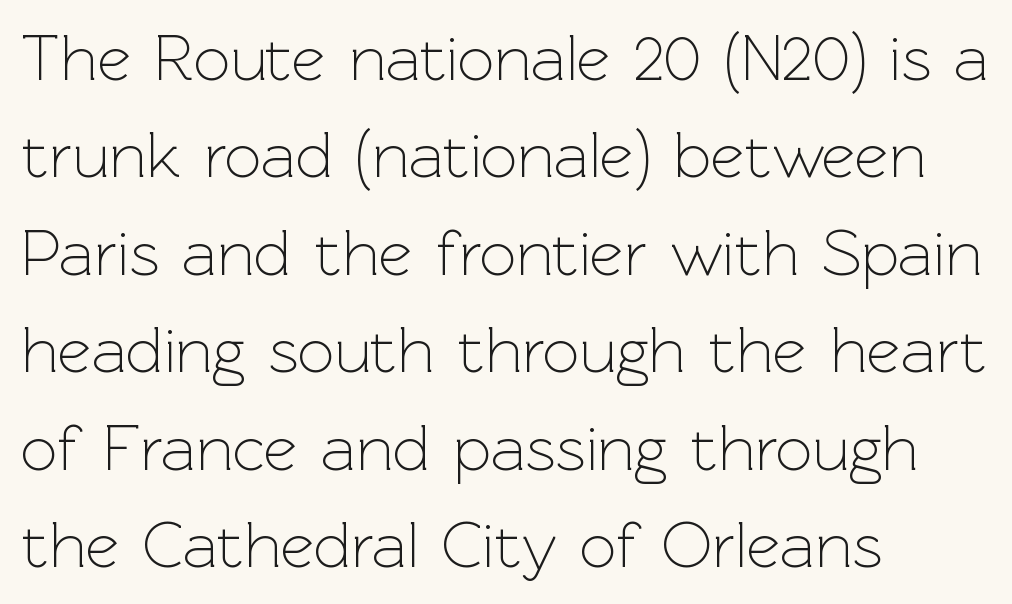
Q: Is the text bold? A: No.
Q: Is the text italic (slanted)? A: No, it is upright.
Q: Is the typeface a serif or a sans-serif typeface? A: Sans-serif.
Q: Is the text underlined? A: No.
Q: How is the paragraph aligned? A: Left-aligned.
Q: Is the spacing between letters normal or unusually wide? A: Normal.
Q: Is the spacing between lines tight, normal or loose? A: Normal.
Q: Width (condensed, normal, or wide)? A: Normal.
Q: x-height? A: Medium.
Q: Monospaced? A: No.
